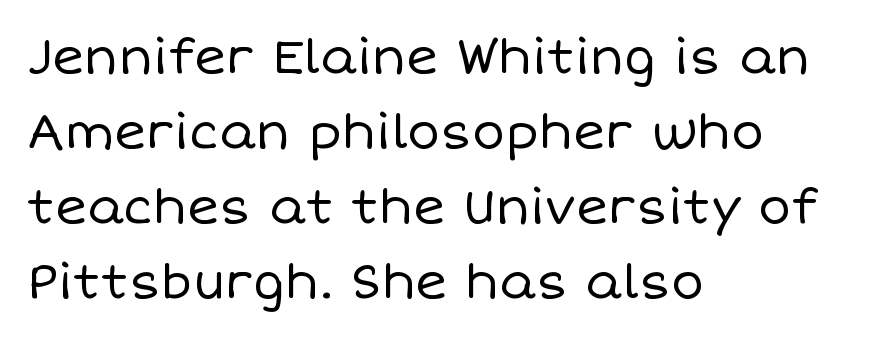
Q: Is the text bold? A: No.
Q: Is the text italic (slanted)? A: No, it is upright.
Q: Is the text underlined? A: No.
Q: How is the paragraph aligned? A: Left-aligned.
Q: Is the spacing between letters normal or unusually wide? A: Normal.
Q: Is the spacing between lines tight, normal or loose? A: Normal.
Q: Width (condensed, normal, or wide)? A: Normal.
Q: Stroke contrast? A: Low.
Q: x-height? A: Large.
Q: Monospaced? A: No.
